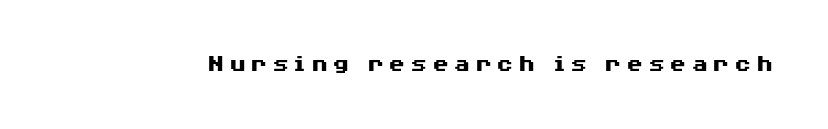
The image shows 25 px bold type, upright; set not underlined.
